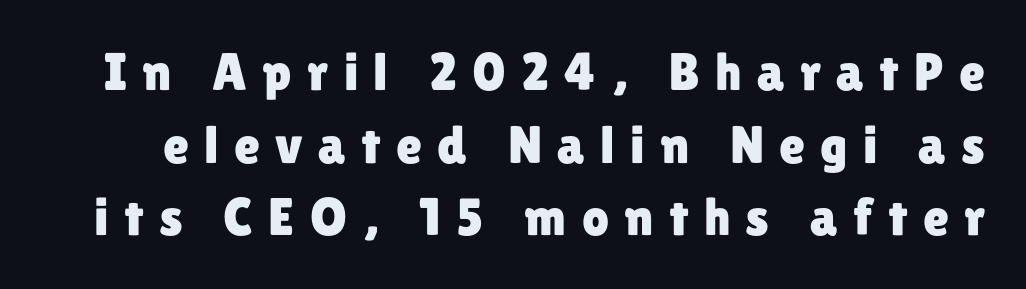
The image shows 53 px sans-serif type, upright; set normal line spacing (1.37x), unusually wide letter spacing (+0.29 em), not underlined; low stroke contrast and a medium x-height.
